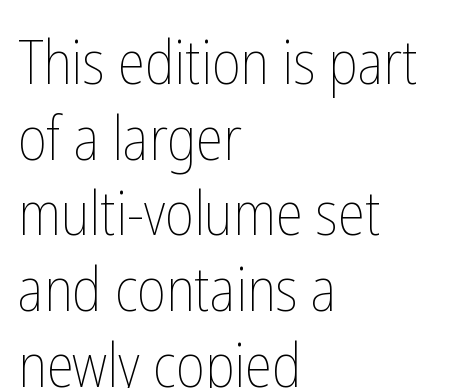
The image shows 61 px thin, condensed type, upright; set left-aligned, line spacing 1.24x, normal letter spacing, not underlined; low stroke contrast and a medium x-height.
